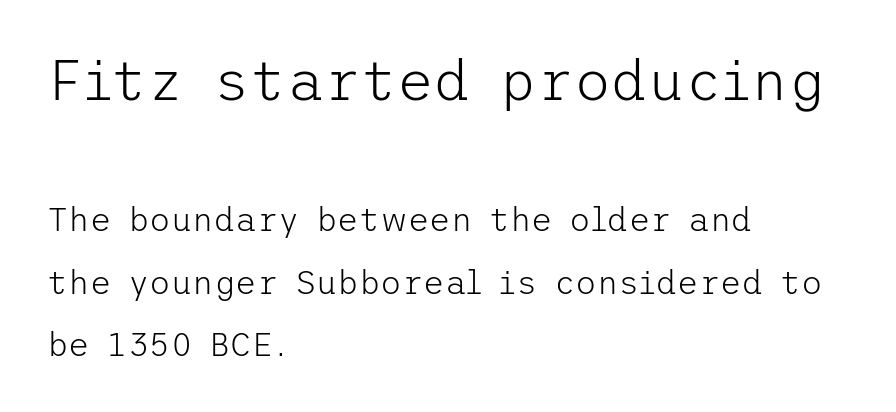
Summary of weight: not heavy and not bold. Nothing unusual about the tracking: characters are spaced as the font intends. Two sizes are in play, and the larger belongs to the first block. Characters remain perfectly vertical along every line. Descenders hang freely into open space. Is the block centered? No — it sits flush against the left margin.
